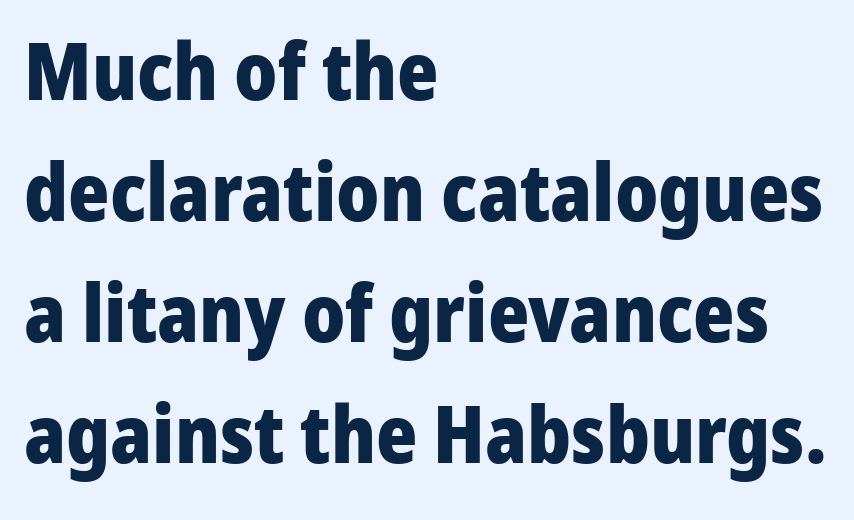
The image shows 79 px heavy sans-serif type, upright; set left-aligned, normal line spacing (1.53x), normal letter spacing, not underlined; low stroke contrast and a medium x-height.
